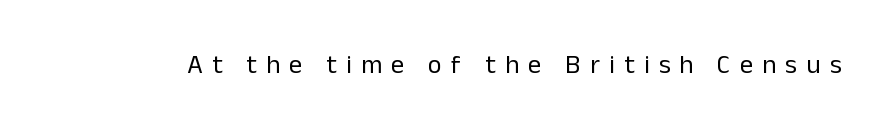
A bare baseline throughout the passage. Counters stay open thanks to moderate or lighter strokes. The letters stand upright; this is a roman face. The letters are spread apart with noticeably loose tracking.
